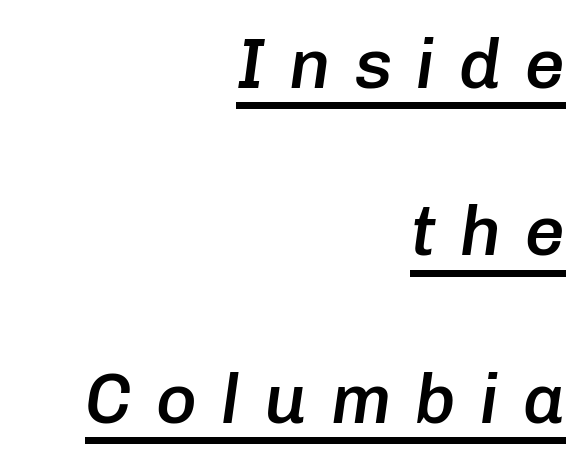
These lines carry some extra weight — a demibold, not a full bold. Decoration check: the copy is underlined. Would a proofreader flag this as italicized? Yes. These lines have a slow, spaced-out rhythm from letter to letter. Proportional: the letters do not fall into vertical columns. The leading is generous, giving the passage an open texture.
